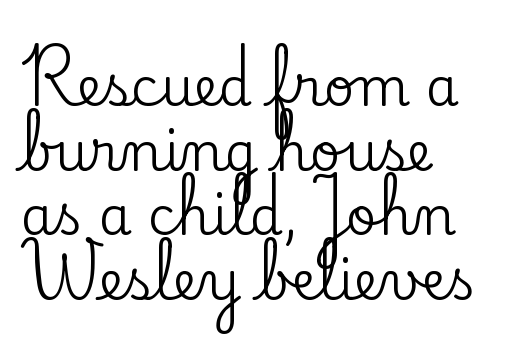
Q: Is the text italic (slanted)? A: No, it is upright.
Q: Is the typeface a serif or a sans-serif typeface? A: Serif.
Q: Is the text underlined? A: No.
Q: How is the paragraph aligned? A: Left-aligned.
Q: Is the spacing between letters normal or unusually wide? A: Normal.
Q: Width (condensed, normal, or wide)? A: Normal.
Q: Stroke contrast? A: Low.
Q: x-height? A: Small.
Q: Monospaced? A: No.
